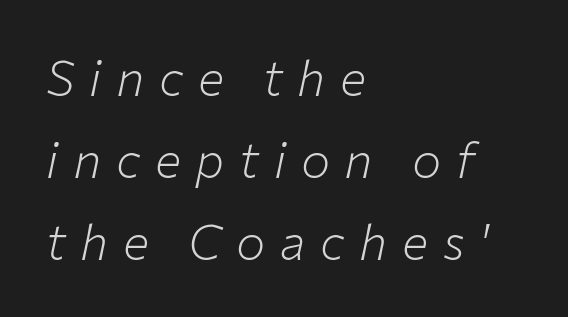
Q: Is the text bold? A: No.
Q: Is the text italic (slanted)? A: Yes, it leans right by about 12 degrees.
Q: Is the text underlined? A: No.
Q: How is the paragraph aligned? A: Left-aligned.
Q: Is the spacing between letters normal or unusually wide? A: Unusually wide.
Q: Is the spacing between lines tight, normal or loose? A: Normal.
Q: Width (condensed, normal, or wide)? A: Normal.
Q: Stroke contrast? A: Low.
Q: x-height? A: Medium.
Q: Monospaced? A: No.
